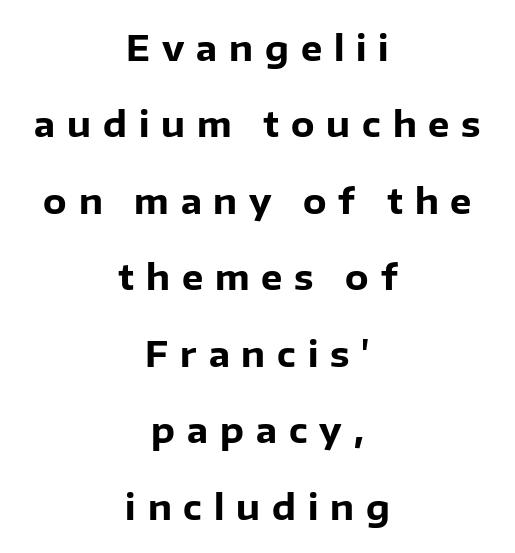
The image shows 34 px heavy sans-serif type, upright; set centered, loose line spacing (2.25x), unusually wide letter spacing (+0.35 em), not underlined; low stroke contrast and a medium x-height.
